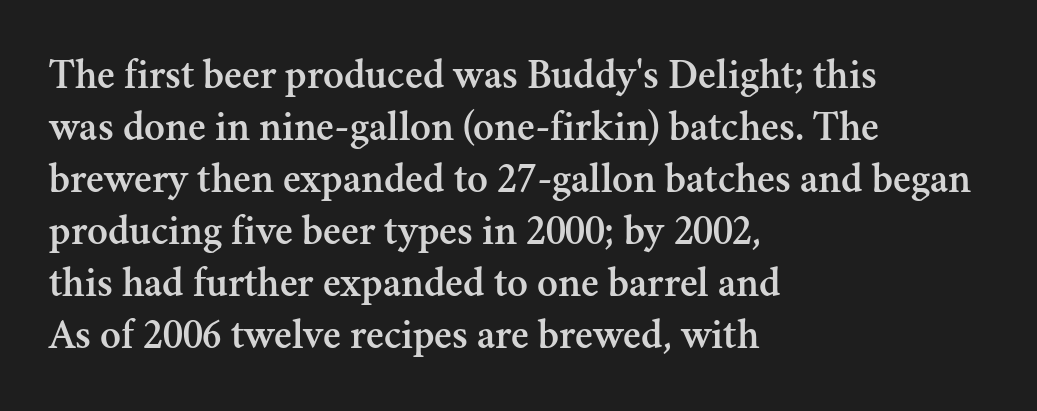
The image shows 43 px serif type, upright; set left-aligned, line spacing 1.21x, normal letter spacing, not underlined; medium stroke contrast and a small x-height.
